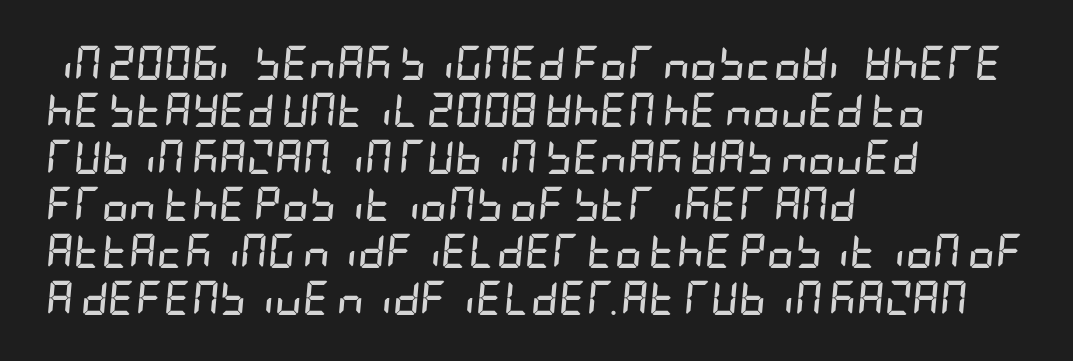
The image shows 34 px semibold, condensed type, italic (leaning right); set left-aligned, normal line spacing (1.38x), normal letter spacing, not underlined; low stroke contrast and a large x-height.
